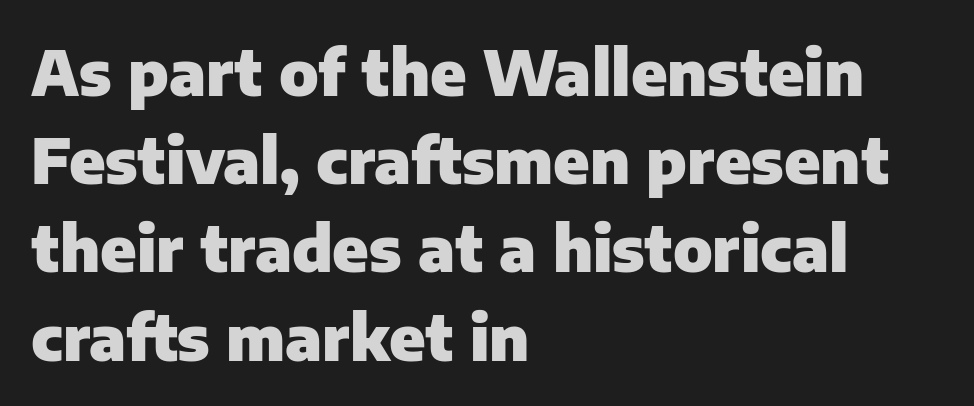
The image shows 63 px heavy sans-serif type, upright; set left-aligned, normal line spacing (1.4x), normal letter spacing, not underlined; low stroke contrast and a medium x-height.
